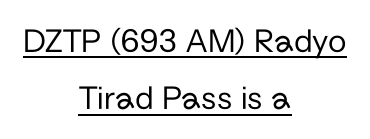
Q: Is the text bold? A: No.
Q: Is the text italic (slanted)? A: No, it is upright.
Q: Is the typeface a serif or a sans-serif typeface? A: Sans-serif.
Q: Is the text underlined? A: Yes.
Q: How is the paragraph aligned? A: Centered.
Q: Is the spacing between letters normal or unusually wide? A: Normal.
Q: Is the spacing between lines tight, normal or loose? A: Normal.
Q: Width (condensed, normal, or wide)? A: Normal.
Q: Stroke contrast? A: Low.
Q: x-height? A: Medium.
Q: Monospaced? A: No.
